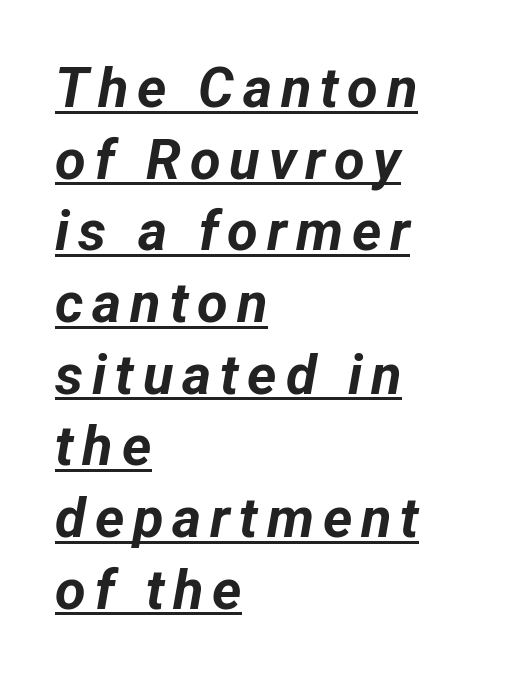
A full-strength bold gives these letters their thick strokes. Character widths vary here, with narrow letters taking less room than wide ones. The block of text has a typical density, with ordinary space between rows. Notice how the stems are inclined rather than vertical — that's the hallmark of italics. Caption: multi-line text, flush left, ragged right. These characters rest on top of a visible drawn line.
